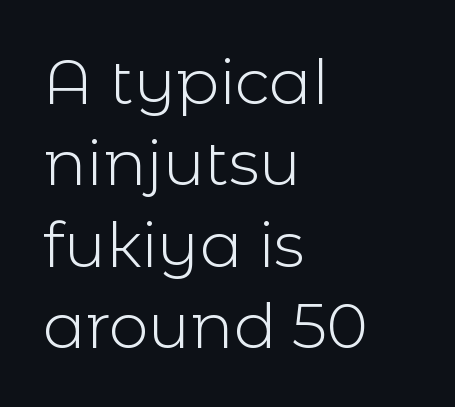
Words float on clear page, feet unadorned. The face used here is proportionally spaced, like ordinary book or web type. Check where the strokes stop: nothing finishes them off — pure sans. The face looks like a standard text weight, possibly lighter. Nobody touched the tracking dial on this one. Line spacing here is normal.
